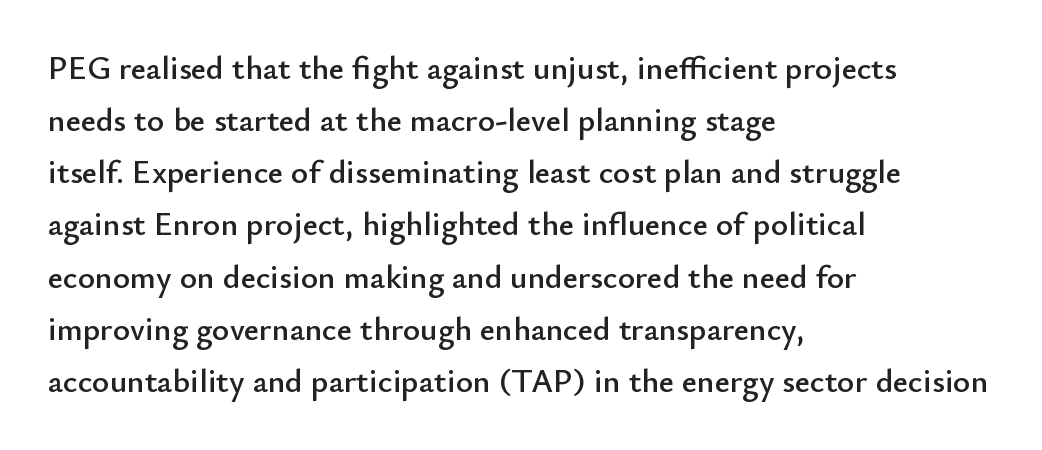
The image shows 33 px sans-serif type, upright; set left-aligned, normal line spacing (1.58x), normal letter spacing, not underlined; low stroke contrast and a small x-height.
